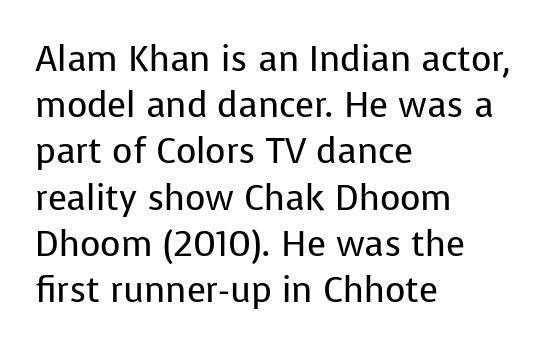
Q: Is the text bold? A: No.
Q: Is the text italic (slanted)? A: No, it is upright.
Q: Is the typeface a serif or a sans-serif typeface? A: Sans-serif.
Q: Is the text underlined? A: No.
Q: How is the paragraph aligned? A: Left-aligned.
Q: Is the spacing between letters normal or unusually wide? A: Normal.
Q: Is the spacing between lines tight, normal or loose? A: Normal.
Q: Width (condensed, normal, or wide)? A: Normal.
Q: Stroke contrast? A: Low.
Q: x-height? A: Medium.
Q: Monospaced? A: No.
